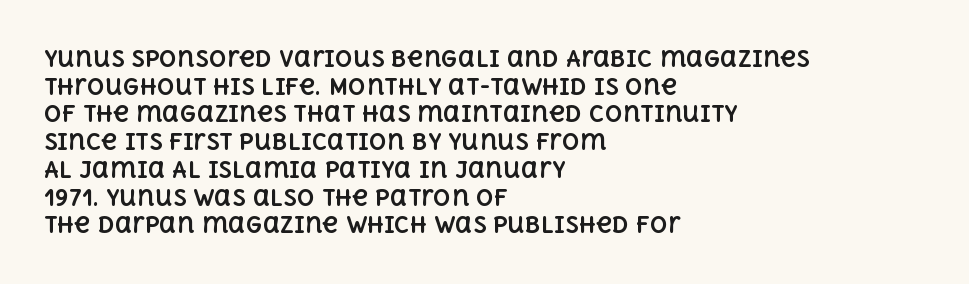
Q: Is the text bold? A: Yes.
Q: Is the text italic (slanted)? A: No, it is upright.
Q: Is the text underlined? A: No.
Q: How is the paragraph aligned? A: Left-aligned.
Q: Is the spacing between letters normal or unusually wide? A: Normal.
Q: Is the spacing between lines tight, normal or loose? A: Normal.
